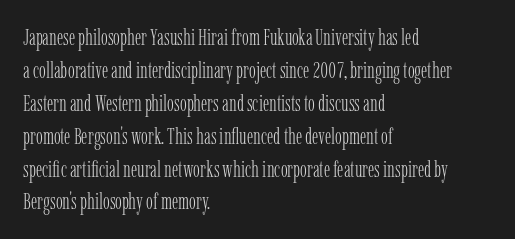
The image shows 23 px text type, upright; set left-aligned, normal line spacing (1.43x), normal letter spacing, not underlined.
